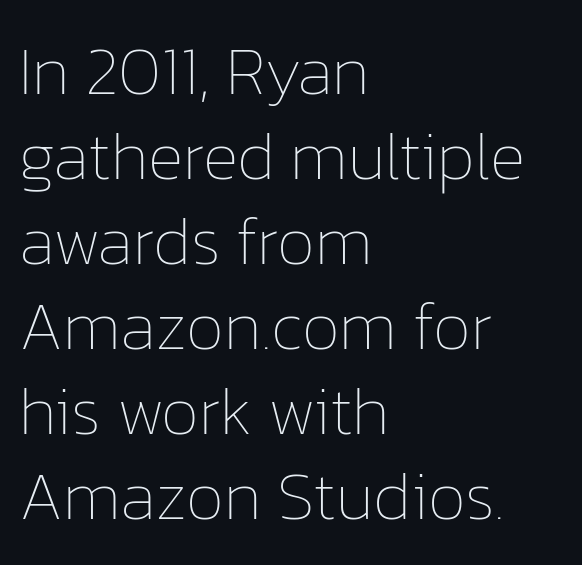
Q: Is the text bold? A: No.
Q: Is the text italic (slanted)? A: No, it is upright.
Q: Is the text underlined? A: No.
Q: How is the paragraph aligned? A: Left-aligned.
Q: Is the spacing between letters normal or unusually wide? A: Normal.
Q: Is the spacing between lines tight, normal or loose? A: Normal.
Q: Width (condensed, normal, or wide)? A: Normal.
Q: Stroke contrast? A: Low.
Q: x-height? A: Medium.
Q: Monospaced? A: No.
